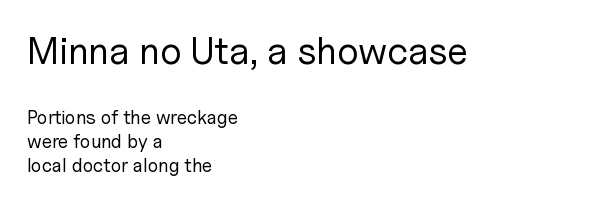
{"serif": "no", "italic": "no", "bold": "no", "weight": "regular", "width": "normal", "stroke_contrast": "low", "x_height": "medium", "monospaced": "no", "underline": "no", "align": "left", "line_spacing": "normal", "line_spacing_ratio": 1.26, "letter_spacing": "normal", "letter_spacing_em": 0.0, "larger_block": "first", "size_ratio": 2.0, "glyph_px": 38}
